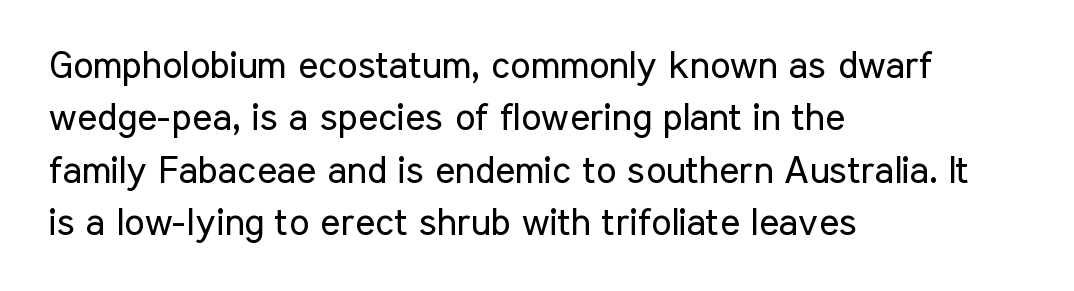
{"serif": "no", "italic": "no", "bold": "no", "weight": "regular", "width": "condensed", "stroke_contrast": "low", "x_height": "medium", "monospaced": "no", "underline": "no", "align": "left", "line_spacing": "normal", "line_spacing_ratio": 1.38, "letter_spacing": "normal", "letter_spacing_em": 0.0, "glyph_px": 38}
